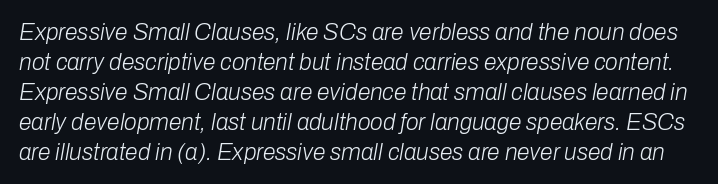
{"italic": "yes", "lean": "right", "slant_degrees": 10, "bold": "no", "underline": "no", "line_spacing": "normal", "line_spacing_ratio": 1.3, "letter_spacing": "normal", "letter_spacing_em": 0.0, "glyph_px": 23}
